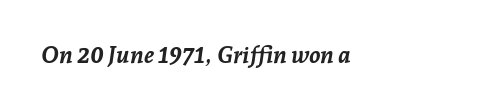
The image shows 23 px bold type, italic (leaning right); set normal letter spacing, not underlined.
